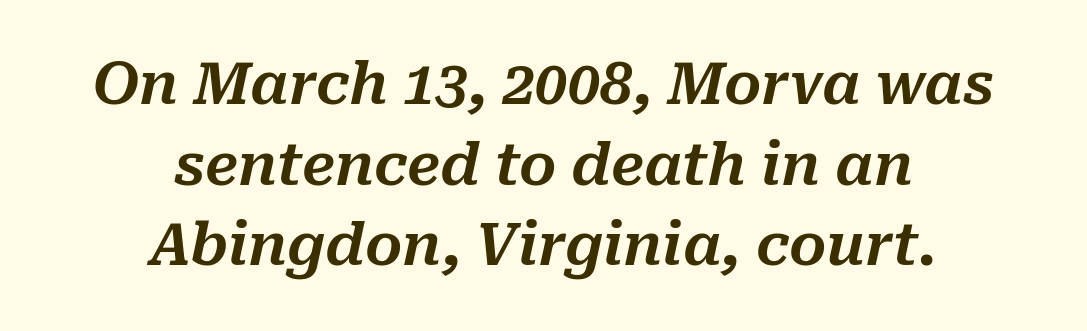
The image shows 58 px text type, italic (leaning right); set centered, normal line spacing (1.39x), normal letter spacing, not underlined; medium stroke contrast and a medium x-height.
